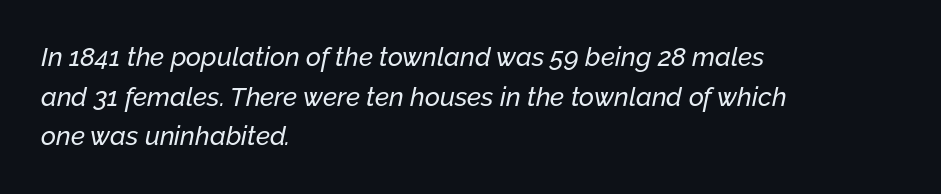
The space beneath each line is pristine and unruled. Yep, that's italic — everything's leaning. Horizontal alignment here is leftward, the default for most running prose. A normal amount of white space separates one row of letters from the next. The tracking reads as untouched default to a designer's eye.
